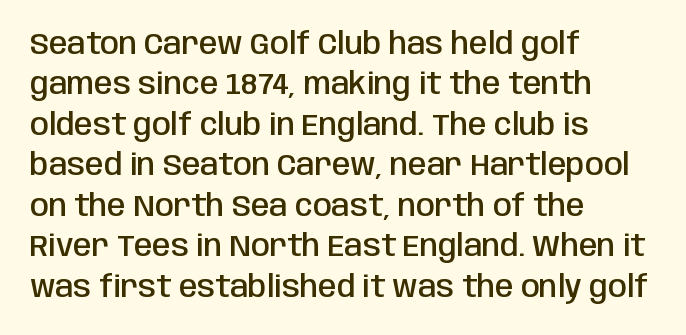
{"serif": "no", "italic": "no", "bold": "semi", "weight": "semibold", "width": "condensed", "stroke_contrast": "low", "x_height": "large", "monospaced": "no", "underline": "no", "align": "left", "line_spacing": "normal", "line_spacing_ratio": 1.35, "letter_spacing": "normal", "letter_spacing_em": 0.0, "glyph_px": 30}
